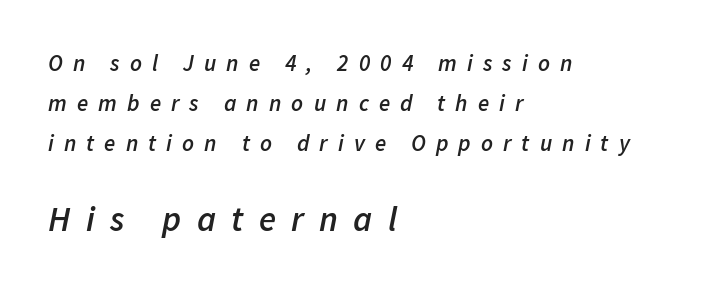
Q: Is the text bold? A: Semi-bold.
Q: Is the text italic (slanted)? A: Yes, it leans right by about 11 degrees.
Q: Is the text underlined? A: No.
Q: How is the paragraph aligned? A: Left-aligned.
Q: Is the spacing between letters normal or unusually wide? A: Unusually wide.
Q: Which block of text is set in a larger size, the first (top) or the second (bottom)? A: The second (bottom) one.
Q: Width (condensed, normal, or wide)? A: Normal.
Q: Stroke contrast? A: Low.
Q: x-height? A: Medium.
Q: Monospaced? A: No.
